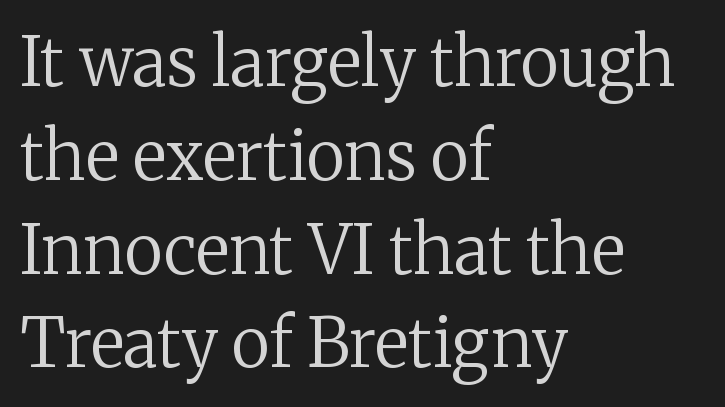
Q: Is the text bold? A: No.
Q: Is the text italic (slanted)? A: No, it is upright.
Q: Is the typeface a serif or a sans-serif typeface? A: Serif.
Q: Is the text underlined? A: No.
Q: How is the paragraph aligned? A: Left-aligned.
Q: Is the spacing between letters normal or unusually wide? A: Normal.
Q: Is the spacing between lines tight, normal or loose? A: Normal.
Q: Width (condensed, normal, or wide)? A: Normal.
Q: Stroke contrast? A: Medium.
Q: x-height? A: Medium.
Q: Monospaced? A: No.
